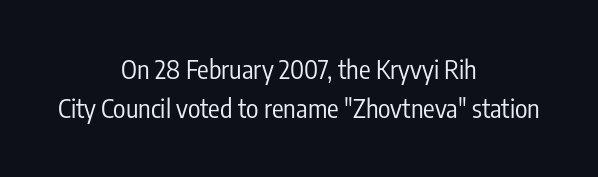
The lettering holds an erect, upright posture throughout. Where is the straight margin? There isn't one; the lines are centered. Glyph-to-glyph distance matches everyday printed text. The passage shown is not underscored anywhere. Vertically, the passage feels balanced, rows spaced as you'd expect. The typesetting does not lean heavy: it is not bold.
